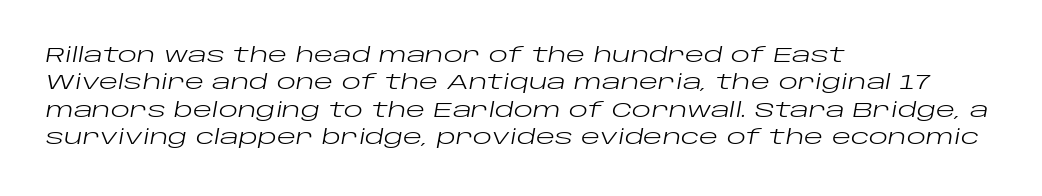
{"italic": "yes", "lean": "right", "slant_degrees": 10, "bold": "no", "underline": "no", "align": "left", "line_spacing": "normal", "line_spacing_ratio": 1.37, "letter_spacing": "normal", "letter_spacing_em": 0.0, "glyph_px": 20}
